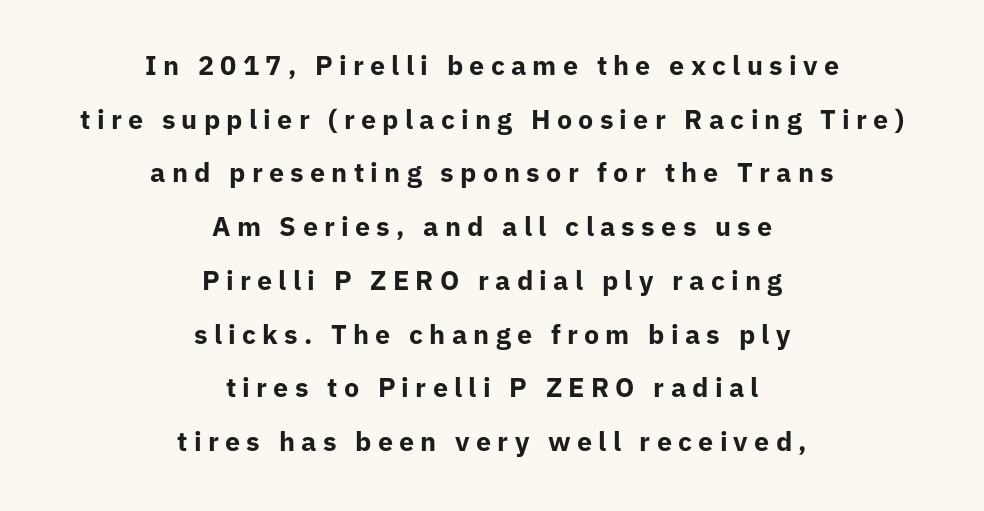
One glance says open: line gaps are wider than usual. The letters stand straight up with perfectly vertical stems. The specimen omits any rule beneath the text block's lines. Horizontally, the lines are justified to the midpoint only. Students, note that the glyphs here are deliberately spaced far apart.
